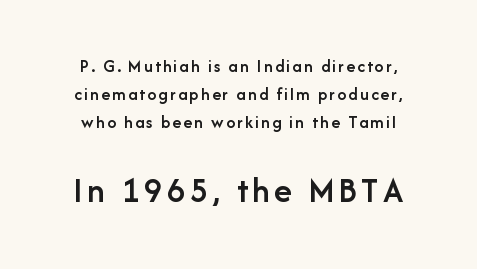
Q: Is the text bold? A: Semi-bold.
Q: Is the text italic (slanted)? A: No, it is upright.
Q: Is the typeface a serif or a sans-serif typeface? A: Sans-serif.
Q: Is the text underlined? A: No.
Q: Is the spacing between lines tight, normal or loose? A: Normal.
Q: Which block of text is set in a larger size, the first (top) or the second (bottom)? A: The second (bottom) one.
Q: Width (condensed, normal, or wide)? A: Normal.
Q: Stroke contrast? A: Low.
Q: x-height? A: Medium.
Q: Monospaced? A: No.
